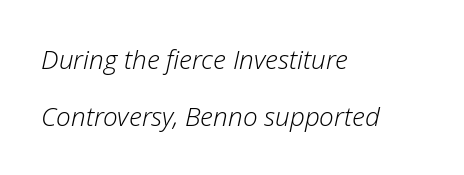
{"italic": "yes", "lean": "right", "slant_degrees": 12, "bold": "no", "underline": "no", "align": "left", "line_spacing": "loose", "line_spacing_ratio": 2.18, "letter_spacing": "normal", "letter_spacing_em": 0.0, "glyph_px": 26}
